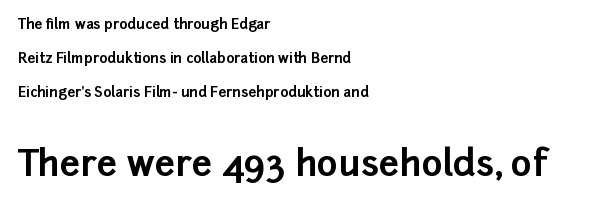
Examine the stroke ends and you'll find no serifs. Reading down the block, your eye returns to a fixed left position each line. The face used here is proportionally spaced, like ordinary book or web type. These two chunks differ in scale, with the bottom chunk taking the larger measure. Chunky letters — that's bold for sure.
